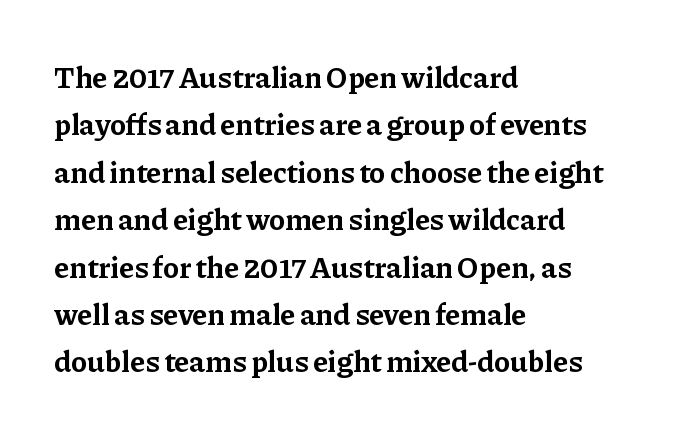
{"serif": "yes", "italic": "no", "bold": "yes", "weight": "bold", "width": "normal", "stroke_contrast": "low", "x_height": "medium", "monospaced": "no", "underline": "no", "align": "left", "line_spacing": "normal", "line_spacing_ratio": 1.58, "letter_spacing": "normal", "letter_spacing_em": 0.0, "glyph_px": 30}
